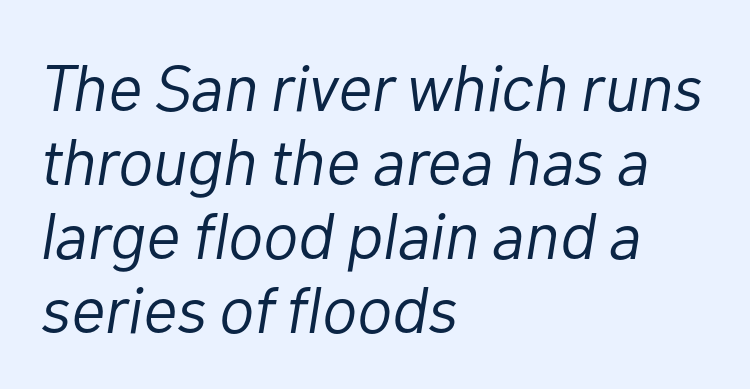
Any mark beneath the type? The region is blank. Is there much room between lines? No — they nearly touch. Character widths vary here, with narrow letters taking less room than wide ones. Every character sits at an angle, as italics do. No extra ink here — the face is not bold.
